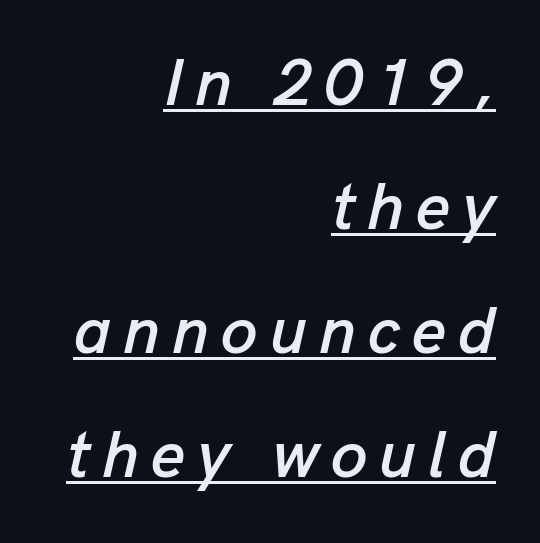
Line endings align vertically; line beginnings do not. Honestly, the underline is the first thing you notice here. Looks like regular typesetting: each glyph gets only the width it needs. The specimen reads as italic at a glance.
